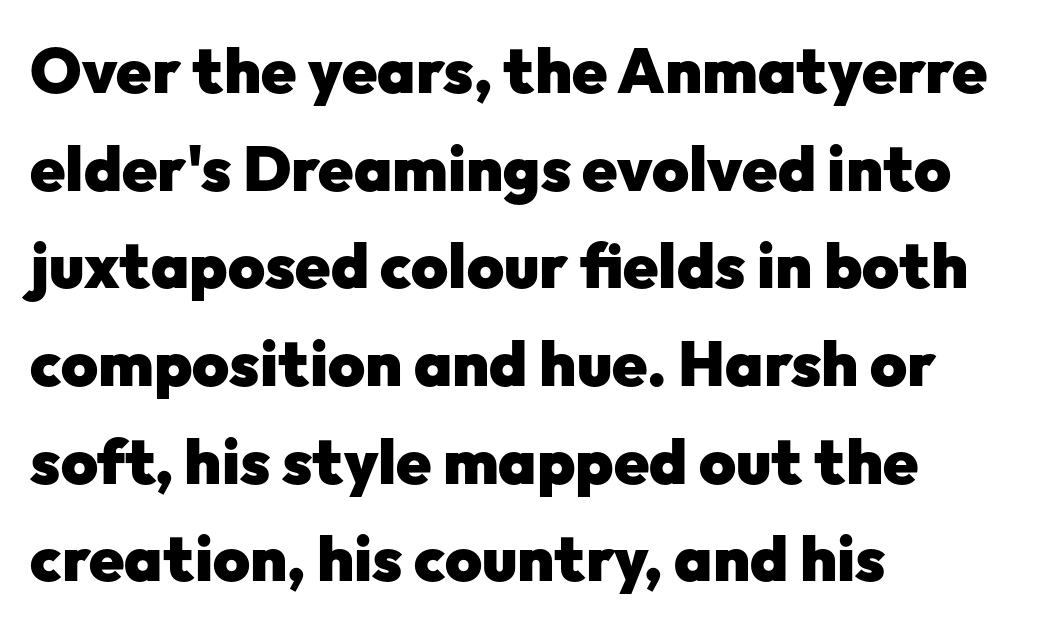
{"serif": "no", "italic": "no", "bold": "yes", "weight": "heavy", "width": "normal", "stroke_contrast": "low", "x_height": "medium", "monospaced": "no", "underline": "no", "align": "left", "line_spacing": "normal", "line_spacing_ratio": 1.55, "letter_spacing": "normal", "letter_spacing_em": 0.0, "glyph_px": 63}
